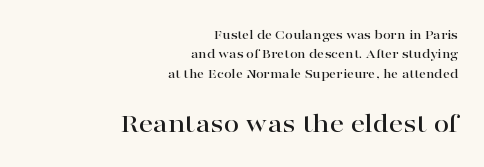
{"serif": "yes", "italic": "no", "width": "wide", "stroke_contrast": "high", "x_height": "medium", "monospaced": "no", "underline": "no", "align": "right", "line_spacing": "normal", "line_spacing_ratio": 1.39, "letter_spacing": "normal", "letter_spacing_em": 0.0, "larger_block": "second", "size_ratio": 2.0, "glyph_px": 28}
